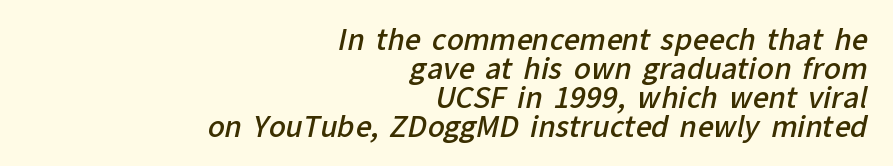
Nope, no serifs anywhere on these letters. Weight check: semibold — heavier than regular, not quite bold. This sample has the flowing, uneven cadence of proportional lettering. Where is the straight margin? On the right.
